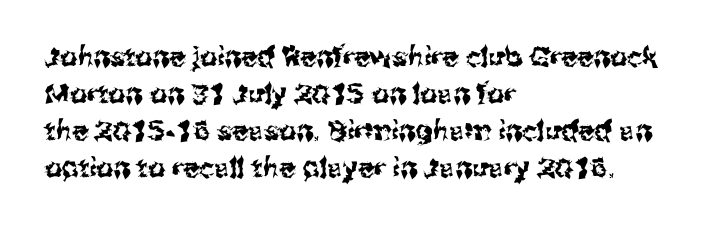
The image shows 27 px text type, upright; set left-aligned, normal line spacing (1.37x), normal letter spacing, not underlined.
